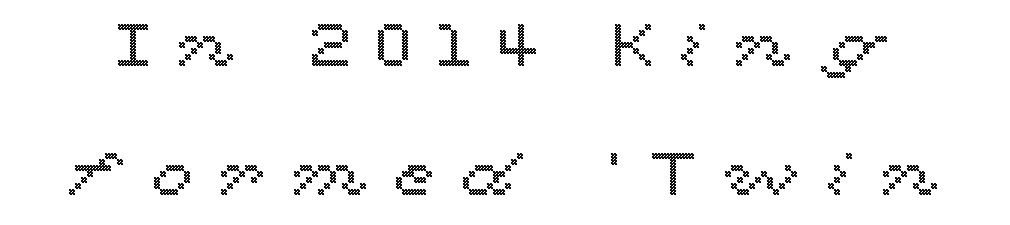
Q: Is the text italic (slanted)? A: Yes.
Q: Is the text underlined? A: No.
Q: Is the spacing between letters normal or unusually wide? A: Unusually wide.
Q: Is the spacing between lines tight, normal or loose? A: Loose.
Q: Width (condensed, normal, or wide)? A: Wide.
Q: x-height? A: Medium.
Q: Monospaced? A: No.
